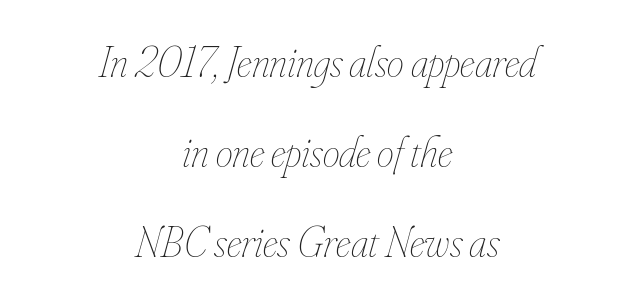
Q: Is the text bold? A: No.
Q: Is the text italic (slanted)? A: Yes, it leans right by about 16 degrees.
Q: Is the text underlined? A: No.
Q: How is the paragraph aligned? A: Centered.
Q: Is the spacing between letters normal or unusually wide? A: Normal.
Q: Is the spacing between lines tight, normal or loose? A: Loose.
Q: Width (condensed, normal, or wide)? A: Condensed.
Q: Stroke contrast? A: Low.
Q: x-height? A: Small.
Q: Monospaced? A: No.
